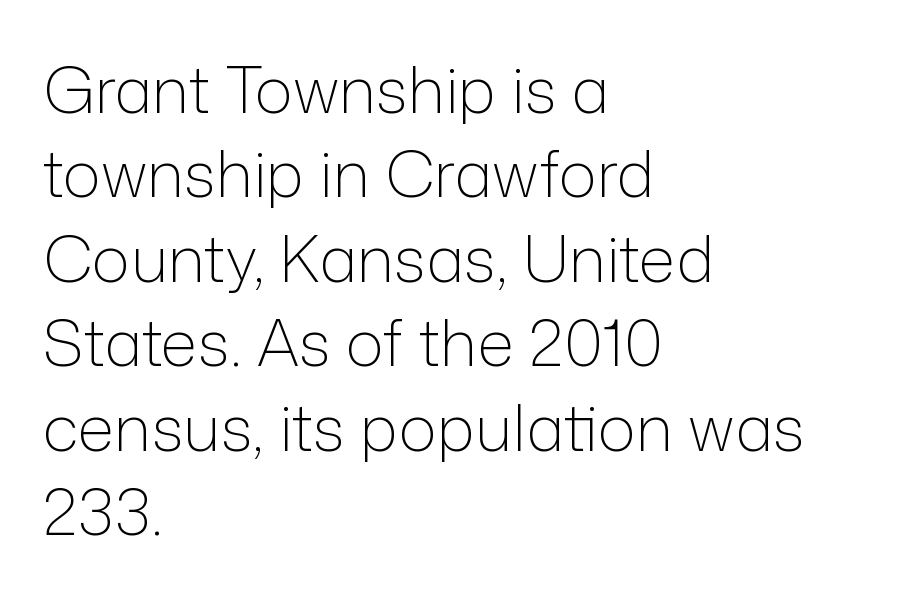
Q: Is the text bold? A: No.
Q: Is the text italic (slanted)? A: No, it is upright.
Q: Is the typeface a serif or a sans-serif typeface? A: Sans-serif.
Q: Is the text underlined? A: No.
Q: How is the paragraph aligned? A: Left-aligned.
Q: Is the spacing between letters normal or unusually wide? A: Normal.
Q: Is the spacing between lines tight, normal or loose? A: Normal.
Q: Width (condensed, normal, or wide)? A: Normal.
Q: Stroke contrast? A: Low.
Q: x-height? A: Medium.
Q: Monospaced? A: No.
